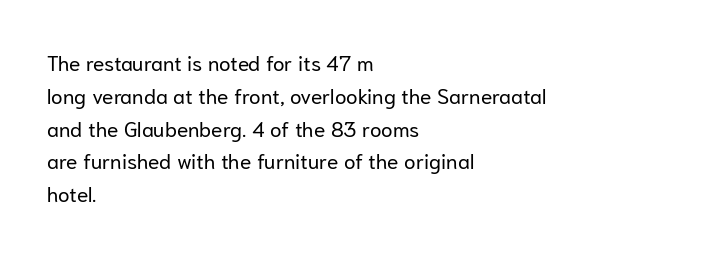
Upright lettering throughout. The rows are spaced the way most documents space them. These lines stack with their left ends in a neat column. The space beneath each line is pristine and unruled. This sample uses plain, unmodified letter spacing. Stem width sits at or under what a default text font uses.
